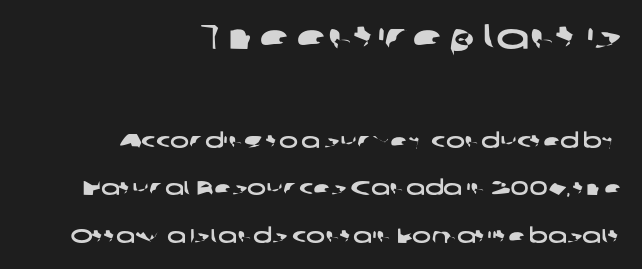
Is the lower block the larger one? No — the upper block carries the bigger type. Airy leading. Underline: absent. The passage shown is typed in a proportional face where columns would drift. One-word summary of the alignment: right.
